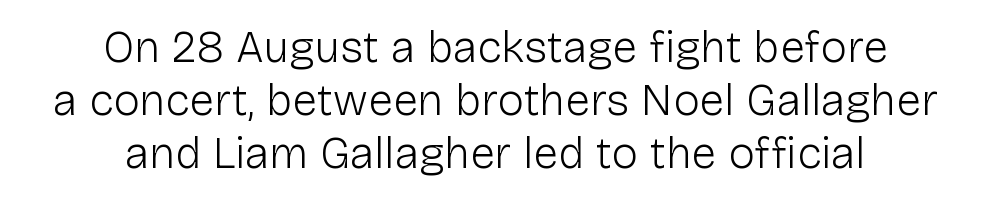
Q: Is the text bold? A: No.
Q: Is the text italic (slanted)? A: No, it is upright.
Q: Is the typeface a serif or a sans-serif typeface? A: Sans-serif.
Q: Is the text underlined? A: No.
Q: How is the paragraph aligned? A: Centered.
Q: Is the spacing between letters normal or unusually wide? A: Normal.
Q: Width (condensed, normal, or wide)? A: Normal.
Q: Stroke contrast? A: Low.
Q: x-height? A: Medium.
Q: Monospaced? A: No.
